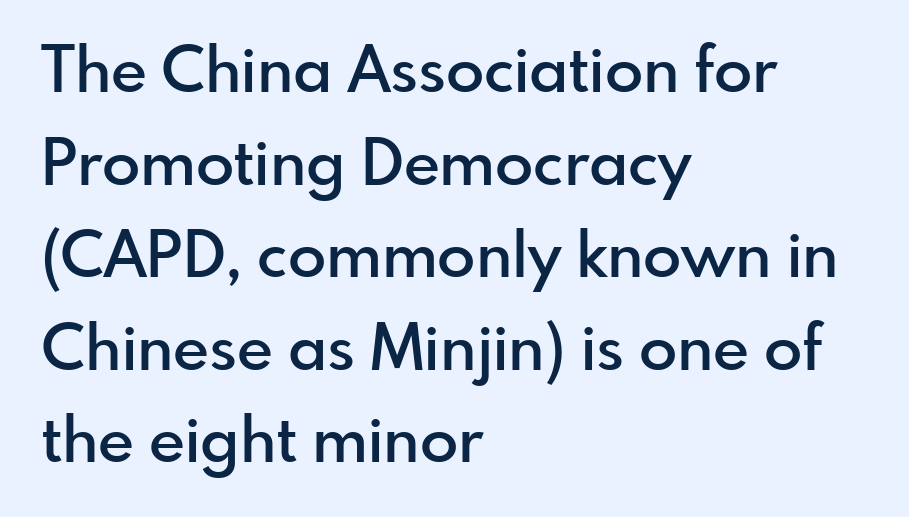
Character widths vary here, with narrow letters taking less room than wide ones. The rendering uses a moderate line-height, typical for paragraphs. These lines stack with their left ends in a neat column. Firm but not heavy-handed strokes: this text is semibold.
